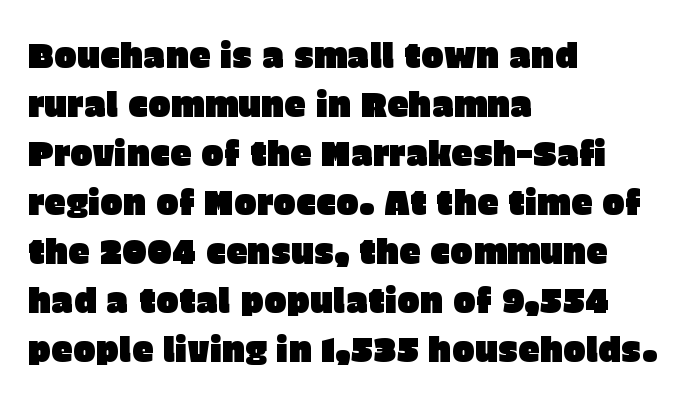
Q: Is the text italic (slanted)? A: No, it is upright.
Q: Is the typeface a serif or a sans-serif typeface? A: Sans-serif.
Q: Is the text underlined? A: No.
Q: How is the paragraph aligned? A: Left-aligned.
Q: Is the spacing between letters normal or unusually wide? A: Normal.
Q: Is the spacing between lines tight, normal or loose? A: Normal.
Q: Width (condensed, normal, or wide)? A: Normal.
Q: Stroke contrast? A: Low.
Q: x-height? A: Large.
Q: Monospaced? A: No.
